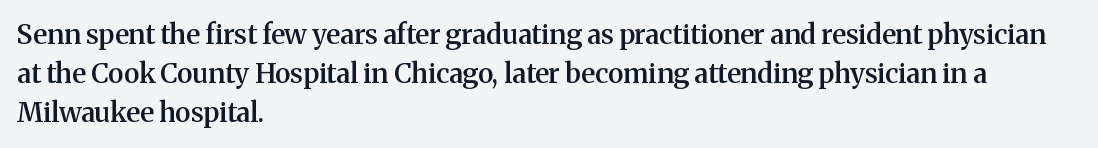
The image shows 27 px text type, upright; set left-aligned, normal line spacing (1.45x), normal letter spacing, not underlined.
